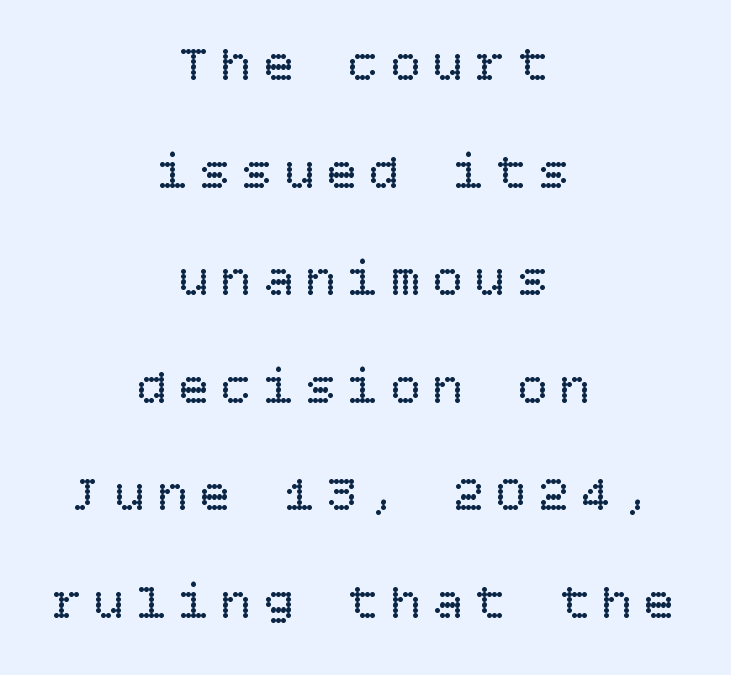
The image shows 51 px regular-weight type, upright; set centered, loose line spacing (2.11x), unusually wide letter spacing (+0.23 em), not underlined; low stroke contrast and a large x-height.
